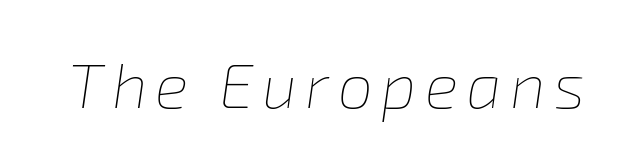
{"italic": "yes", "lean": "right", "slant_degrees": 8, "bold": "no", "weight": "thin", "width": "normal", "stroke_contrast": "low", "x_height": "medium", "monospaced": "no", "underline": "no", "glyph_px": 63}
